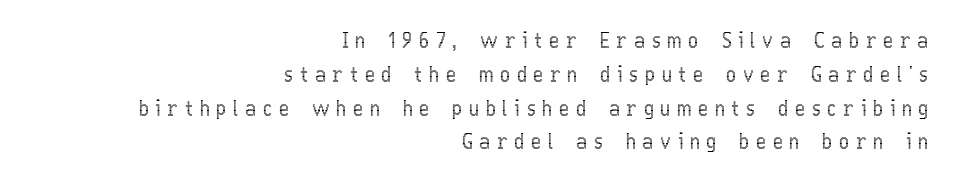
{"italic": "no", "underline": "no", "align": "right", "line_spacing": "normal", "line_spacing_ratio": 1.61, "letter_spacing": "wide", "letter_spacing_em": 0.33, "glyph_px": 21}
